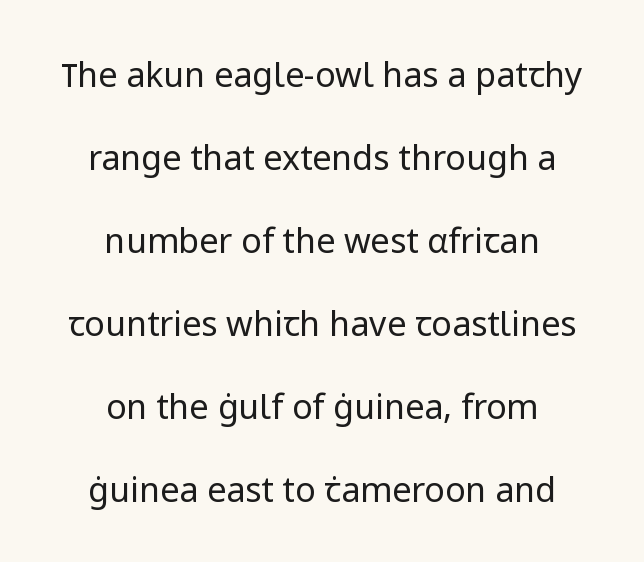
{"serif": "no", "italic": "no", "bold": "no", "weight": "regular", "width": "normal", "stroke_contrast": "low", "x_height": "medium", "monospaced": "no", "underline": "no", "align": "center", "line_spacing": "loose", "line_spacing_ratio": 2.44, "letter_spacing": "normal", "letter_spacing_em": 0.0, "glyph_px": 34}
